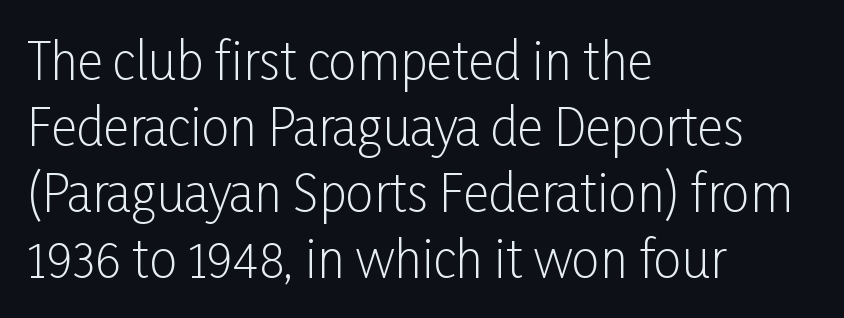
{"serif": "no", "italic": "no", "bold": "no", "weight": "light", "width": "condensed", "stroke_contrast": "low", "x_height": "medium", "monospaced": "no", "underline": "no", "align": "left", "line_spacing": "normal", "line_spacing_ratio": 1.32, "letter_spacing": "normal", "letter_spacing_em": 0.0, "glyph_px": 50}
